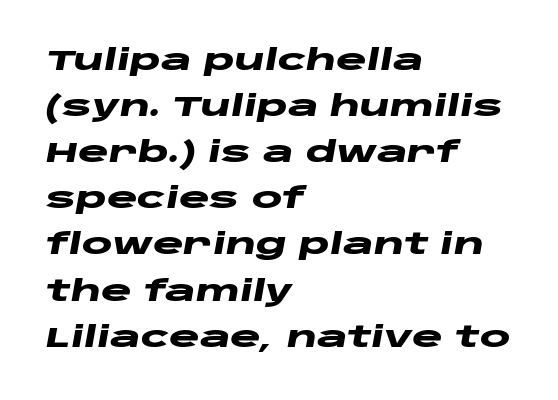
Has an underline been added? It has not. Proportional: the letters do not fall into vertical columns. Does the weight exceed regular? Yes, all the way to bold. The lines in this sample share a left origin and differ only in where they stop. A typesetter would call this leading conventional body-copy spacing. Short note: letters normally spaced.
